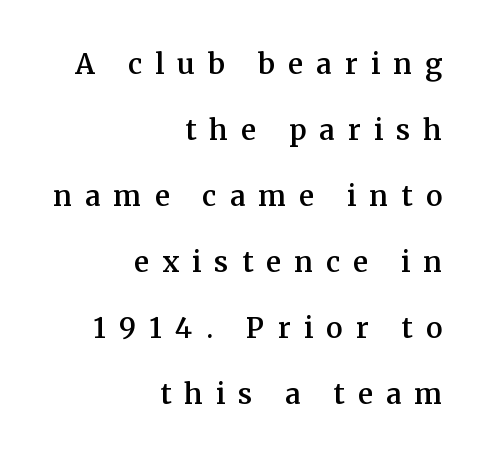
{"serif": "yes", "italic": "no", "bold": "semi", "weight": "semibold", "width": "normal", "stroke_contrast": "medium", "x_height": "medium", "monospaced": "no", "underline": "no", "align": "right", "line_spacing": "loose", "line_spacing_ratio": 2.36, "letter_spacing": "wide", "letter_spacing_em": 0.47, "glyph_px": 28}
